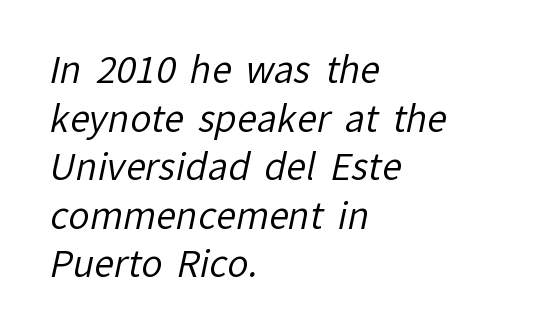
Each stroke keeps to a modest, everyday thickness or less. Evenly set lines give the paragraph a standard silhouette. Any mark beneath the type? The region is blank. The letters carry no serifs — their stems end cleanly without finishing strokes. Characters follow at the spacing the type designer built in. Each line starts at the same left margin while the right side varies.
